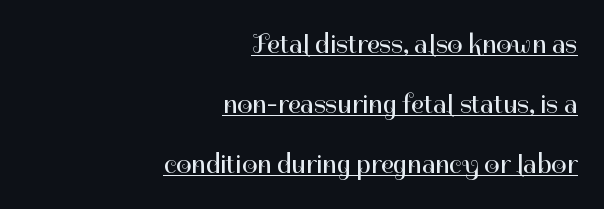
{"italic": "no", "bold": "no", "underline": "yes", "align": "right", "line_spacing": "loose", "line_spacing_ratio": 2.23, "letter_spacing": "normal", "letter_spacing_em": 0.0, "glyph_px": 27}
